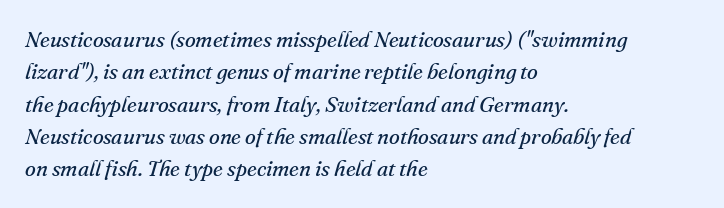
{"italic": "yes", "lean": "right", "slant_degrees": 16, "bold": "no", "underline": "no", "align": "left", "line_spacing": "normal", "line_spacing_ratio": 1.47, "letter_spacing": "normal", "letter_spacing_em": 0.0, "glyph_px": 22}
